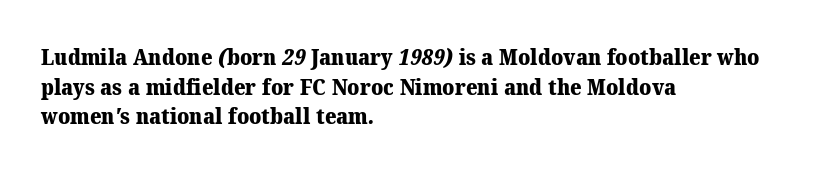
The image shows 22 px bold type; set left-aligned, normal line spacing (1.35x), normal letter spacing, not underlined.
